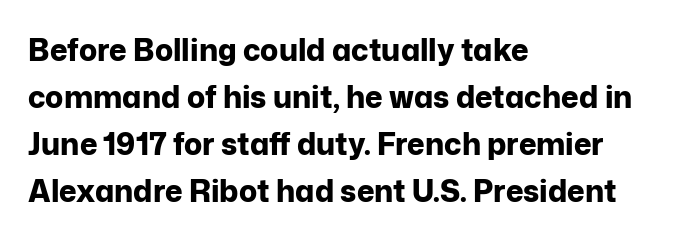
The letters stand upright; this is a roman face. Layout note: lines flush left. The face used here is rendered with its standard letterfit. Decoration check: the copy has no underline. Varying glyph widths throughout — classic text-font behaviour. Strong, thick strokes mark this as bold type.
